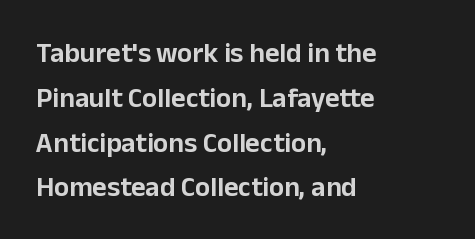
The image shows 28 px sans-serif type, upright; set left-aligned, normal line spacing (1.6x), normal letter spacing, not underlined; low stroke contrast and a medium x-height.
